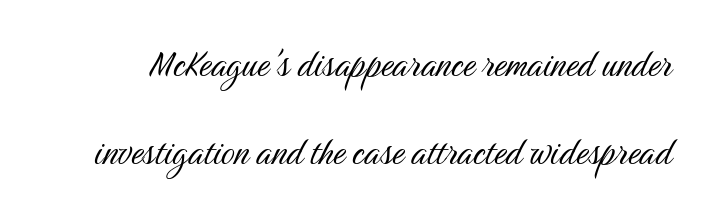
Weight: not bold — regular or lighter. Grotesque or geometric, the face here clearly has no serifs. The face used here is proportionally spaced, like ordinary book or web type. The passage shown has conventional tracking throughout. Successive baselines arrive slowly, with a big drop between each.
